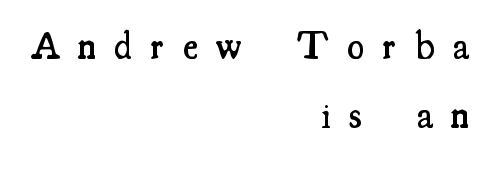
Q: Is the text bold? A: Semi-bold.
Q: Is the text italic (slanted)? A: No, it is upright.
Q: Is the typeface a serif or a sans-serif typeface? A: Serif.
Q: Is the text underlined? A: No.
Q: How is the paragraph aligned? A: Right-aligned.
Q: Is the spacing between letters normal or unusually wide? A: Unusually wide.
Q: Width (condensed, normal, or wide)? A: Condensed.
Q: Stroke contrast? A: Medium.
Q: x-height? A: Small.
Q: Monospaced? A: No.
